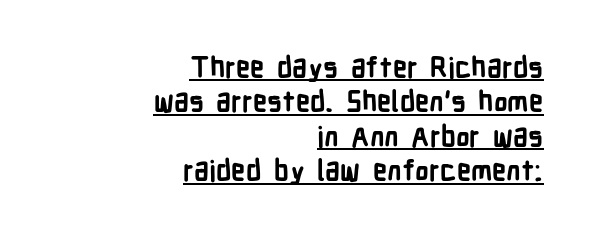
Decoration check: the copy is underlined. Where is the straight margin? On the right. Italic? Not at all — the glyphs are vertical. I'd call this a sans setting — the letters go barefoot. Do the characters align in a grid? No, the font is proportional. Strong, thick strokes mark this as bold type.
